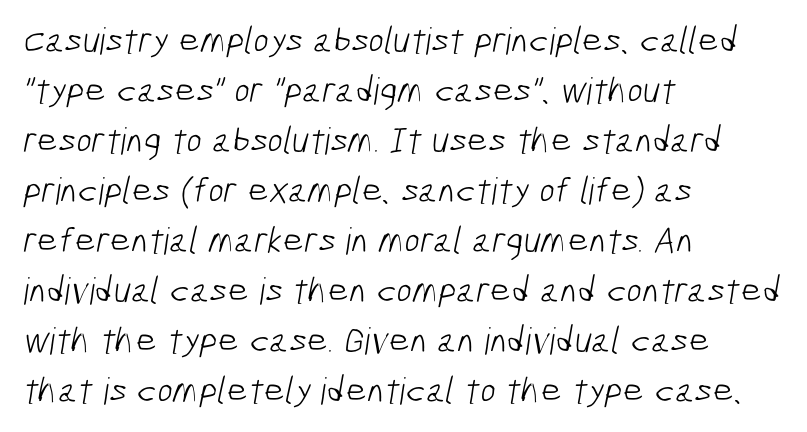
Is this a sans? Yes — the strokes have no serifs. No extra ink here — the face is not bold. A typesetter would call this zero additional tracking. These lines are rendered in a variable-pitch font. Underlining? Definitely not there.
